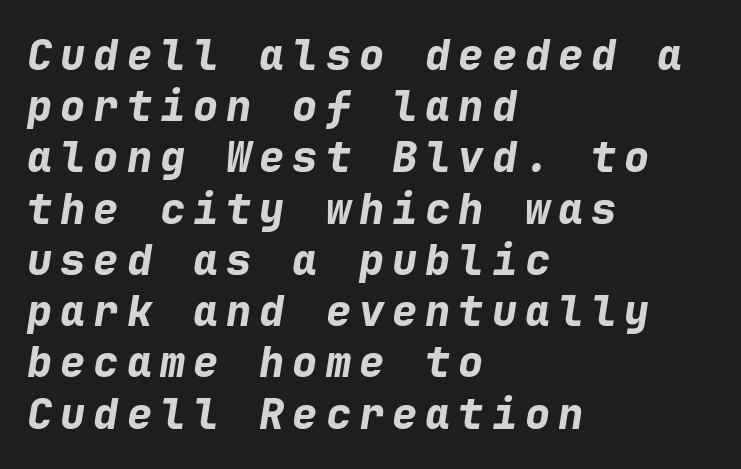
The strokes are fattened all the way to bold. When letters slant like this, we call the style italic. Underline: absent. This sample has the even, mechanical cadence of fixed-width lettering.
